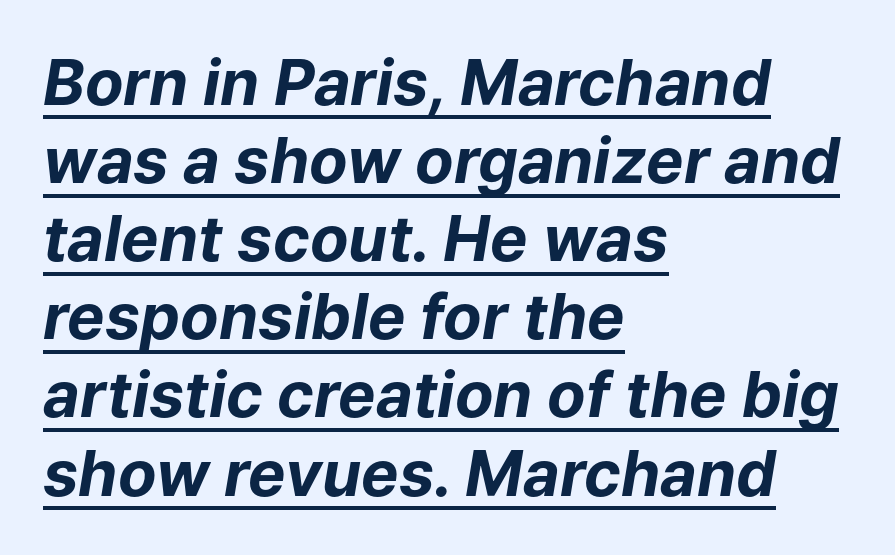
The image shows 63 px bold type, italic (leaning right); set left-aligned, line spacing 1.24x, normal letter spacing, underlined; low stroke contrast and a medium x-height.
